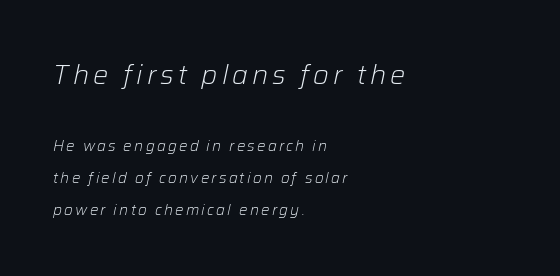
Q: Is the text bold? A: No.
Q: Is the text italic (slanted)? A: Yes, it leans right by about 12 degrees.
Q: Is the text underlined? A: No.
Q: How is the paragraph aligned? A: Left-aligned.
Q: Is the spacing between lines tight, normal or loose? A: Loose.
Q: Which block of text is set in a larger size, the first (top) or the second (bottom)? A: The first (top) one.
